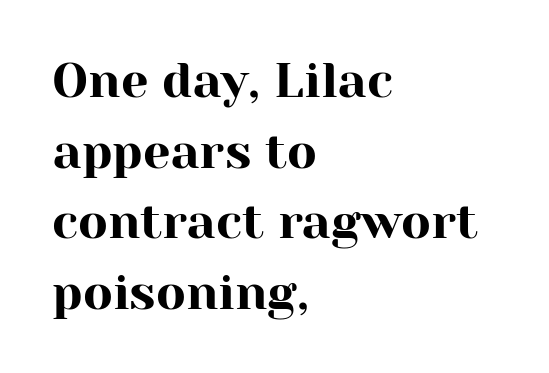
The image shows 49 px serif type, upright; set left-aligned, normal line spacing (1.44x), normal letter spacing, not underlined; high stroke contrast and a medium x-height.
